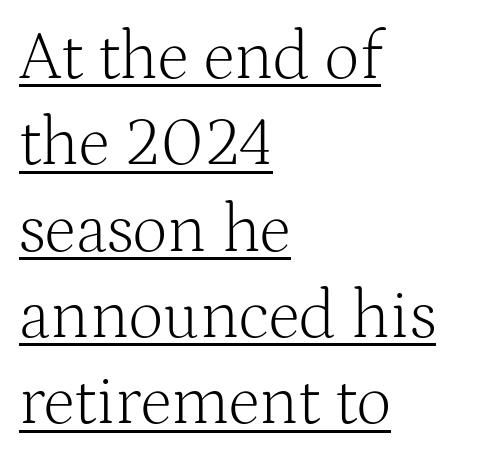
Q: Is the text bold? A: No.
Q: Is the text italic (slanted)? A: No, it is upright.
Q: Is the typeface a serif or a sans-serif typeface? A: Serif.
Q: Is the text underlined? A: Yes.
Q: How is the paragraph aligned? A: Left-aligned.
Q: Is the spacing between letters normal or unusually wide? A: Normal.
Q: Is the spacing between lines tight, normal or loose? A: Normal.
Q: Width (condensed, normal, or wide)? A: Normal.
Q: Stroke contrast? A: Medium.
Q: x-height? A: Medium.
Q: Monospaced? A: No.
